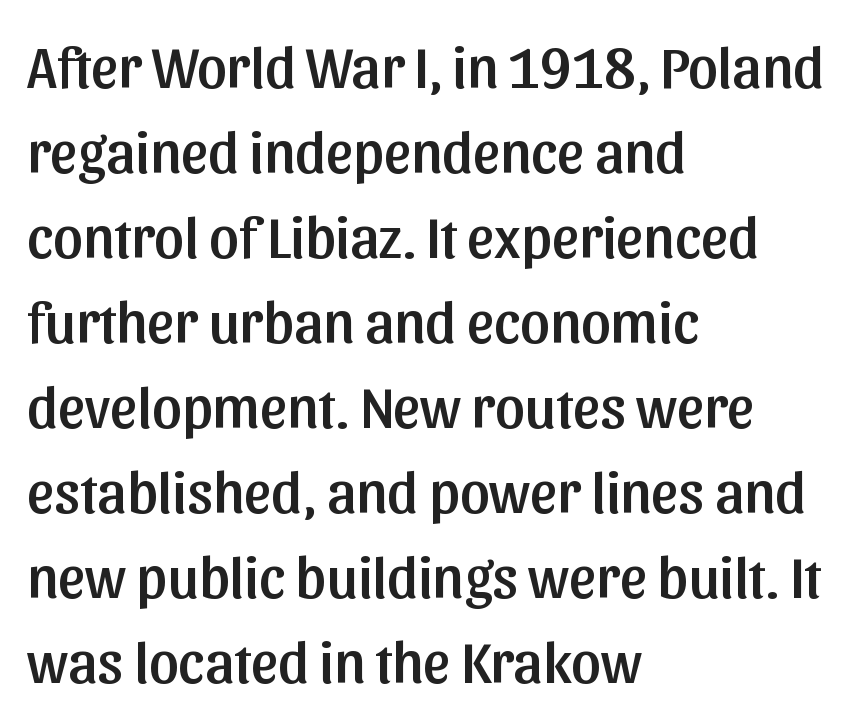
The image shows 59 px sans-serif type, upright; set left-aligned, normal line spacing (1.44x), normal letter spacing, not underlined; low stroke contrast and a medium x-height.
